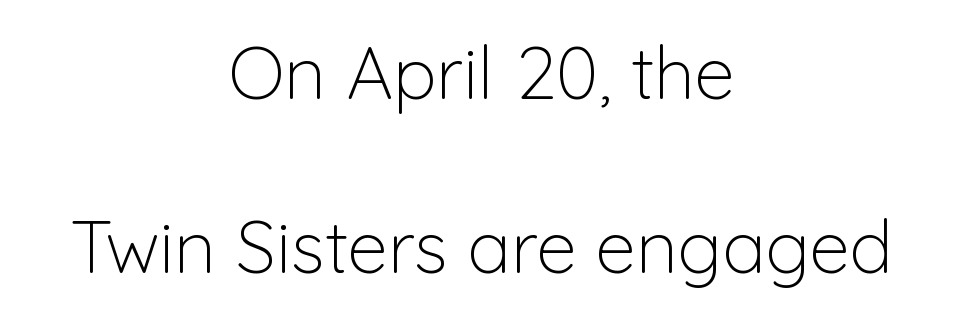
Q: Is the text bold? A: No.
Q: Is the text italic (slanted)? A: No, it is upright.
Q: Is the typeface a serif or a sans-serif typeface? A: Sans-serif.
Q: Is the text underlined? A: No.
Q: How is the paragraph aligned? A: Centered.
Q: Is the spacing between letters normal or unusually wide? A: Normal.
Q: Is the spacing between lines tight, normal or loose? A: Loose.
Q: Width (condensed, normal, or wide)? A: Normal.
Q: Stroke contrast? A: Low.
Q: x-height? A: Medium.
Q: Monospaced? A: No.
